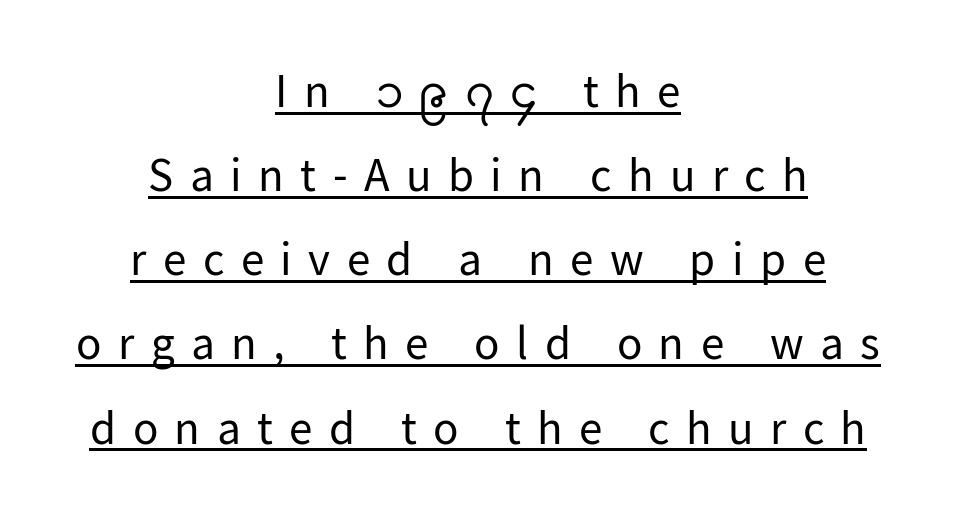
The image shows 47 px regular-weight sans-serif type, upright; set centered, line spacing 1.79x, unusually wide letter spacing (+0.35 em), underlined; low stroke contrast and a medium x-height.
